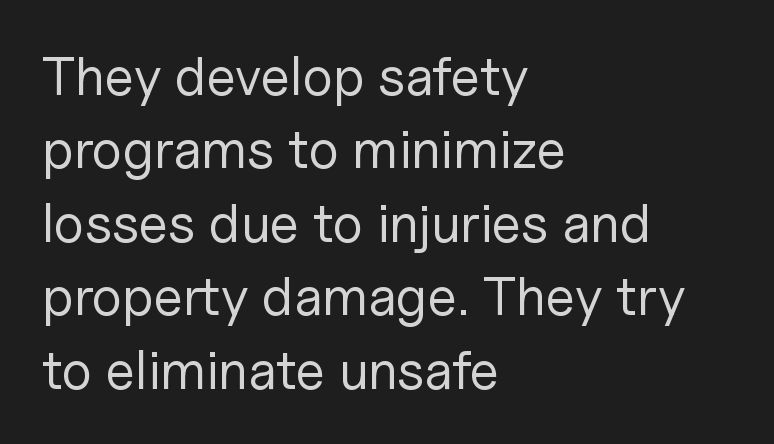
{"serif": "no", "italic": "no", "bold": "no", "weight": "regular", "width": "normal", "stroke_contrast": "low", "x_height": "medium", "monospaced": "no", "underline": "no", "align": "left", "line_spacing": "normal", "line_spacing_ratio": 1.36, "letter_spacing": "normal", "letter_spacing_em": 0.0, "glyph_px": 54}
